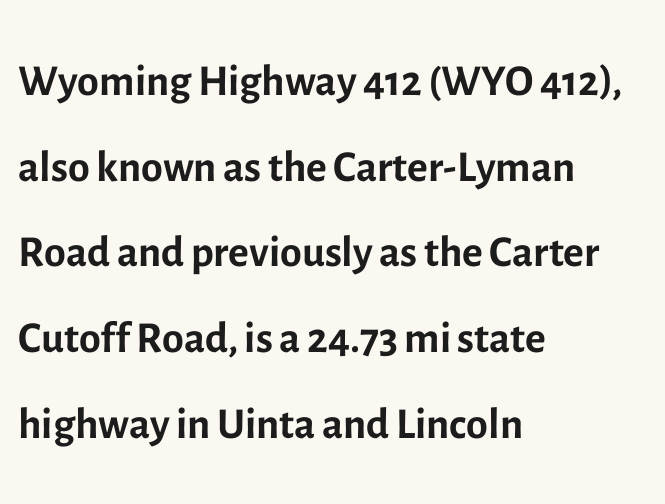
Q: Is the text bold? A: No.
Q: Is the text italic (slanted)? A: No, it is upright.
Q: Is the typeface a serif or a sans-serif typeface? A: Sans-serif.
Q: Is the text underlined? A: No.
Q: How is the paragraph aligned? A: Left-aligned.
Q: Is the spacing between letters normal or unusually wide? A: Normal.
Q: Is the spacing between lines tight, normal or loose? A: Normal.
Q: Width (condensed, normal, or wide)? A: Normal.
Q: x-height? A: Medium.
Q: Monospaced? A: No.
